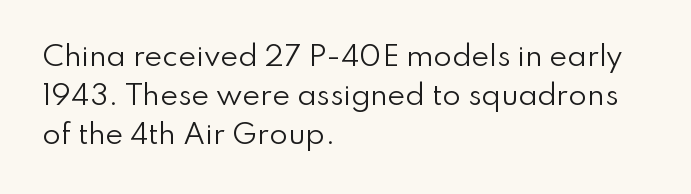
Nothing heavy about these letters — not bold at all. The block of text has a typical density, with ordinary space between rows. Posture: straight, roman, zero tilt. Quick note: underline off. The letterforms sit shoulder to shoulder at normal distance.
